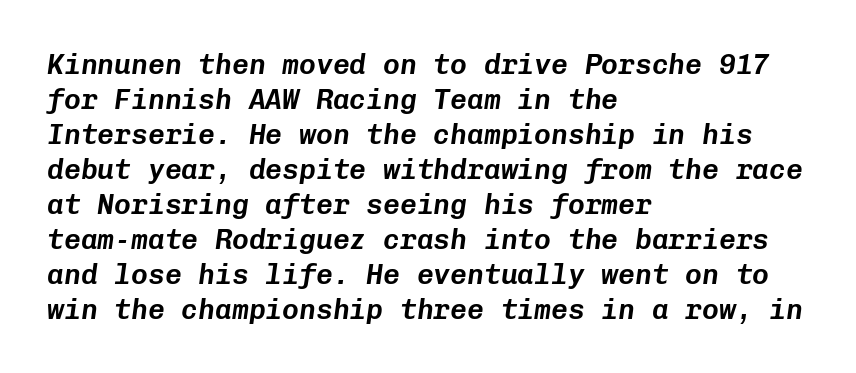
{"italic": "yes", "lean": "right", "slant_degrees": 8, "width": "normal", "stroke_contrast": "low", "x_height": "medium", "monospaced": "yes", "underline": "no", "align": "left", "line_spacing": "normal", "line_spacing_ratio": 1.25, "letter_spacing": "normal", "letter_spacing_em": 0.0, "glyph_px": 28}
